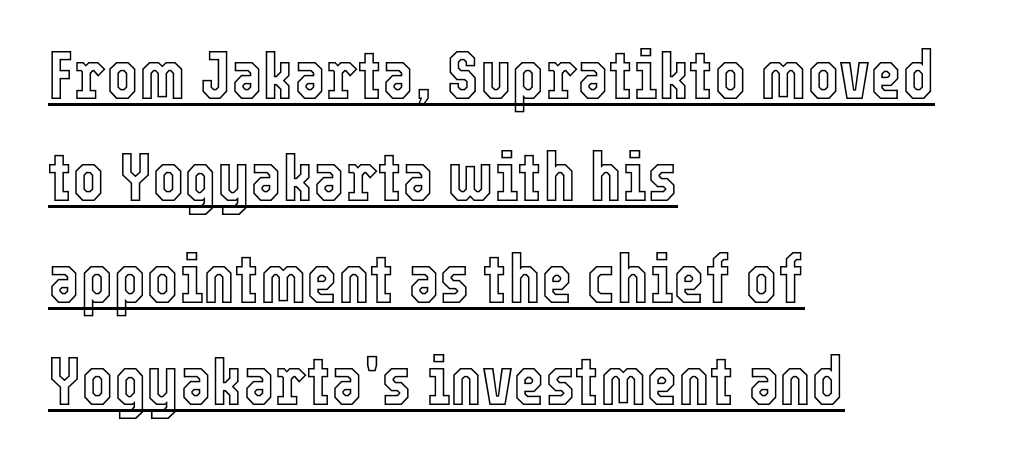
{"italic": "no", "width": "condensed", "x_height": "medium", "monospaced": "no", "underline": "yes", "align": "left", "line_spacing": "normal", "line_spacing_ratio": 1.5, "letter_spacing": "normal", "letter_spacing_em": 0.0, "glyph_px": 68}
